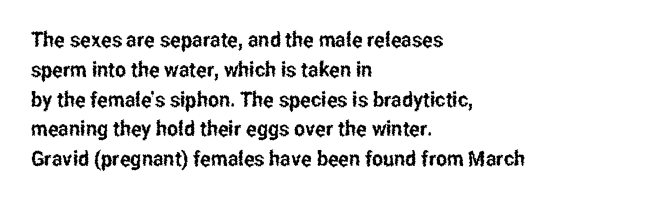
The image shows 21 px text type, upright; set left-aligned, normal line spacing (1.42x), normal letter spacing, not underlined.
